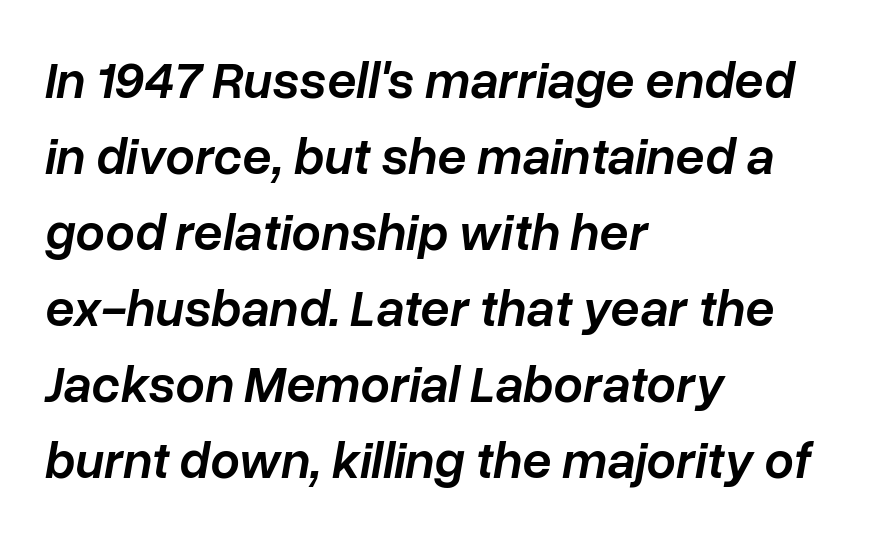
{"italic": "yes", "lean": "right", "slant_degrees": 10, "bold": "semi", "weight": "semibold", "width": "normal", "stroke_contrast": "low", "x_height": "medium", "monospaced": "no", "underline": "no", "align": "left", "line_spacing": "normal", "line_spacing_ratio": 1.46, "letter_spacing": "normal", "letter_spacing_em": 0.0, "glyph_px": 52}
